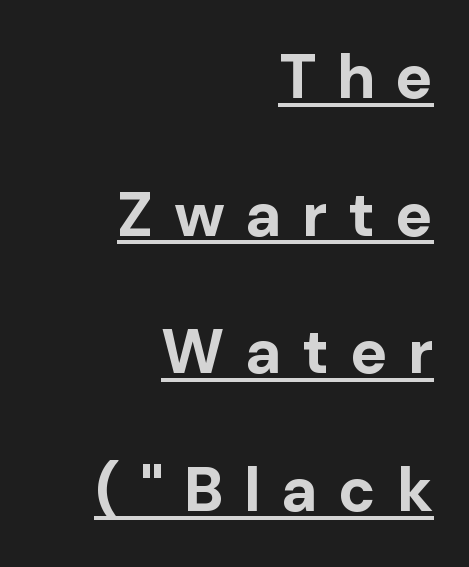
{"serif": "no", "italic": "no", "bold": "yes", "weight": "bold", "width": "normal", "stroke_contrast": "low", "x_height": "medium", "monospaced": "no", "underline": "yes", "align": "right", "line_spacing": "loose", "line_spacing_ratio": 2.22, "letter_spacing": "wide", "letter_spacing_em": 0.33, "glyph_px": 62}
